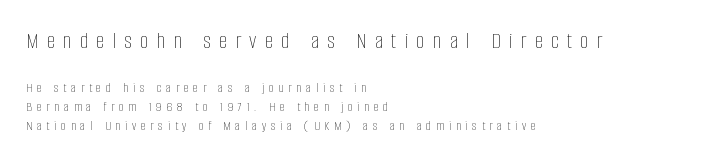
The image shows 24 px text type, upright; set left-aligned, normal line spacing (1.39x), unusually wide letter spacing (+0.34 em), not underlined; the first (top) block is 1.71x larger.
